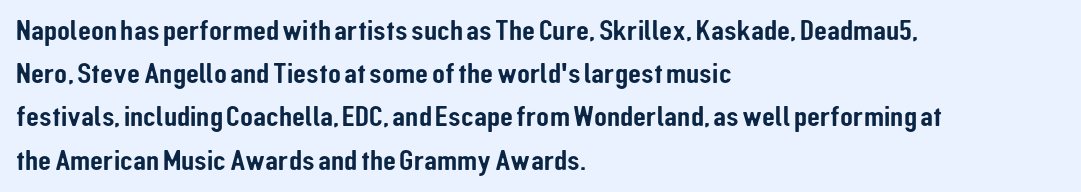
Q: Is the text italic (slanted)? A: No, it is upright.
Q: Is the typeface a serif or a sans-serif typeface? A: Sans-serif.
Q: Is the text underlined? A: No.
Q: How is the paragraph aligned? A: Left-aligned.
Q: Is the spacing between letters normal or unusually wide? A: Normal.
Q: Is the spacing between lines tight, normal or loose? A: Normal.
Q: Width (condensed, normal, or wide)? A: Condensed.
Q: Stroke contrast? A: Low.
Q: x-height? A: Medium.
Q: Monospaced? A: No.
